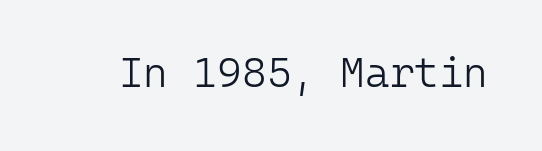
Only glyphs here, with clear space below each row. The letters carry no serifs — their stems end cleanly without finishing strokes. Fixed-width glyphs throughout — classic coding-font behaviour. This is not heavy type; no bold has been used.
